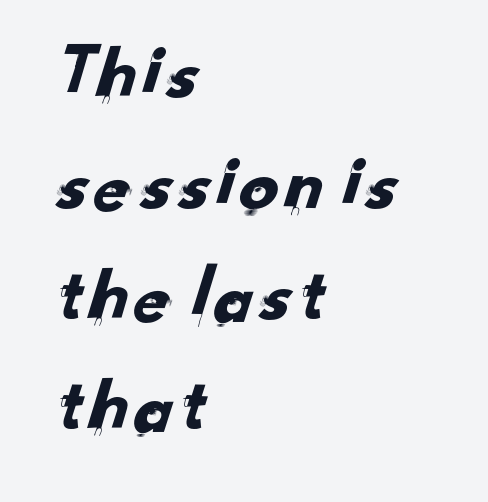
The image shows 78 px sans-serif type; set left-aligned, normal line spacing (1.42x), normal letter spacing, not underlined; low stroke contrast and a small x-height.
